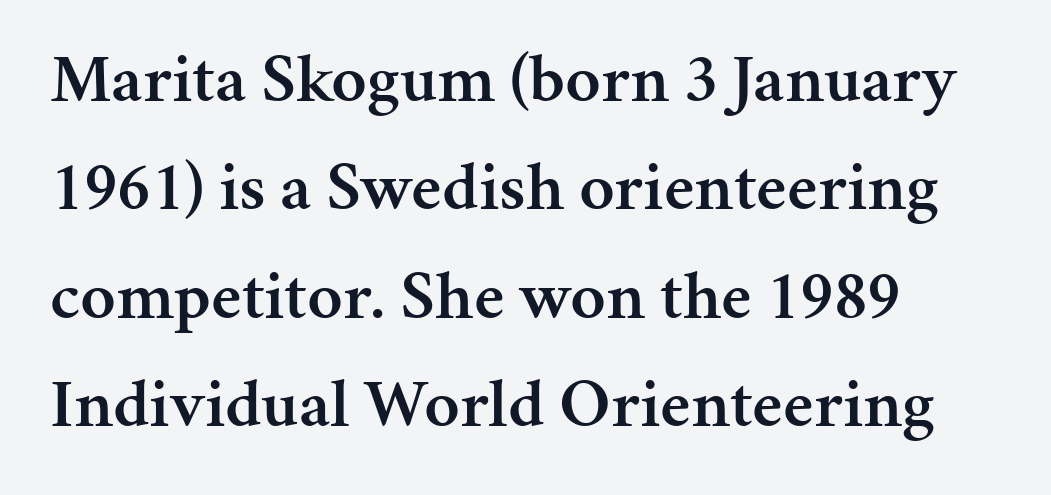
Q: Is the text bold? A: Semi-bold.
Q: Is the text italic (slanted)? A: No, it is upright.
Q: Is the typeface a serif or a sans-serif typeface? A: Serif.
Q: Is the text underlined? A: No.
Q: How is the paragraph aligned? A: Left-aligned.
Q: Is the spacing between letters normal or unusually wide? A: Normal.
Q: Is the spacing between lines tight, normal or loose? A: Normal.
Q: Width (condensed, normal, or wide)? A: Normal.
Q: Stroke contrast? A: Medium.
Q: x-height? A: Medium.
Q: Monospaced? A: No.
